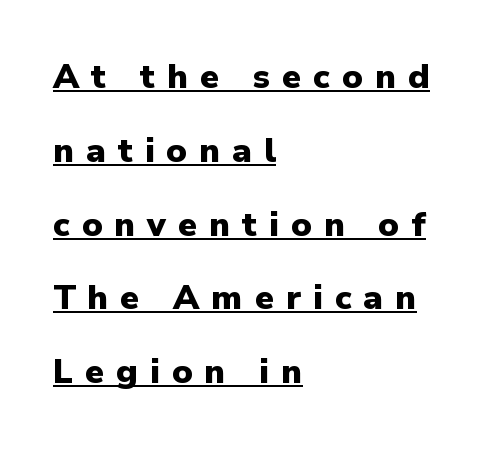
{"serif": "no", "italic": "no", "bold": "yes", "weight": "heavy", "width": "normal", "stroke_contrast": "low", "x_height": "medium", "monospaced": "no", "underline": "yes", "align": "left", "line_spacing": "loose", "line_spacing_ratio": 2.17, "letter_spacing": "wide", "letter_spacing_em": 0.35, "glyph_px": 34}
